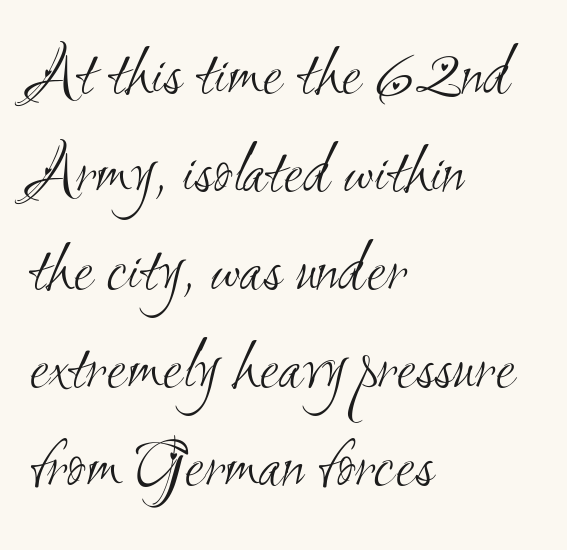
Q: Is the text bold? A: No.
Q: Is the typeface a serif or a sans-serif typeface? A: Sans-serif.
Q: Is the text underlined? A: No.
Q: How is the paragraph aligned? A: Left-aligned.
Q: Is the spacing between letters normal or unusually wide? A: Normal.
Q: Is the spacing between lines tight, normal or loose? A: Normal.
Q: Width (condensed, normal, or wide)? A: Condensed.
Q: Stroke contrast? A: Medium.
Q: x-height? A: Small.
Q: Monospaced? A: No.
